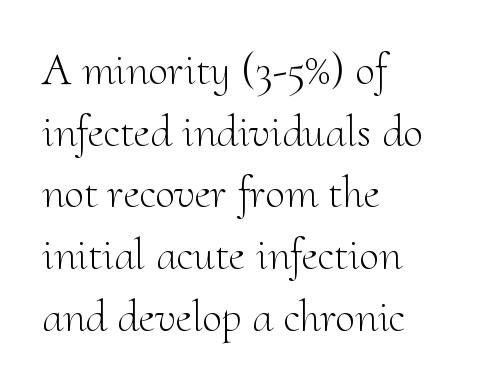
You can tell it's not italic because the verticals are truly vertical. The line texture is even and compact thanks to regular tracking. Examine the stroke ends and you'll spot serifs. Each row of text sits above clean, open space.
